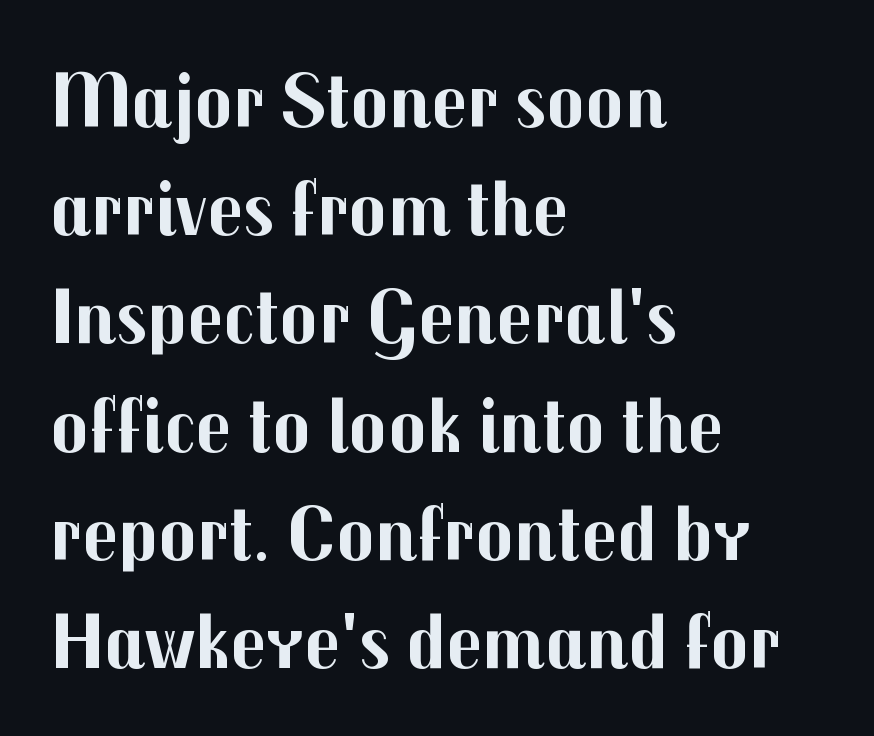
The image shows 79 px bold sans-serif type, upright; set left-aligned, normal line spacing (1.37x), normal letter spacing, not underlined; medium stroke contrast and a medium x-height.
